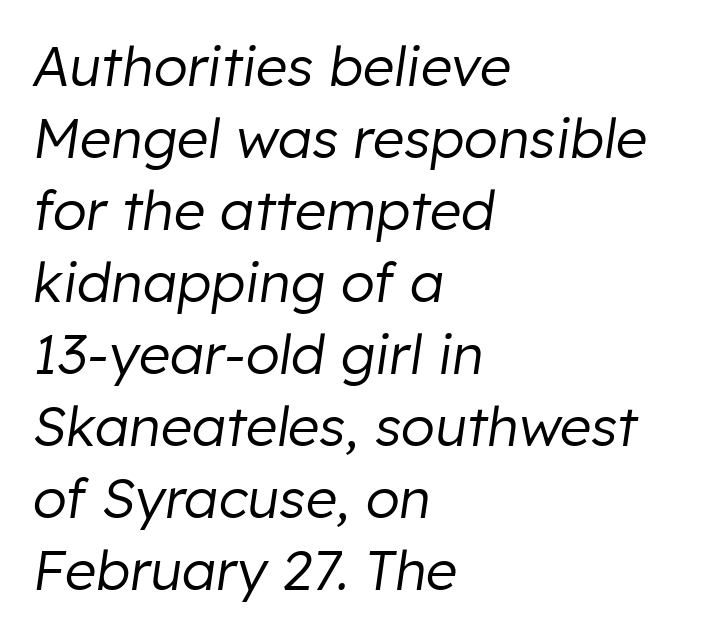
{"italic": "yes", "lean": "right", "slant_degrees": 8, "bold": "no", "weight": "regular", "width": "normal", "stroke_contrast": "low", "x_height": "medium", "monospaced": "no", "underline": "no", "align": "left", "line_spacing": "normal", "line_spacing_ratio": 1.31, "letter_spacing": "normal", "letter_spacing_em": 0.0, "glyph_px": 55}
